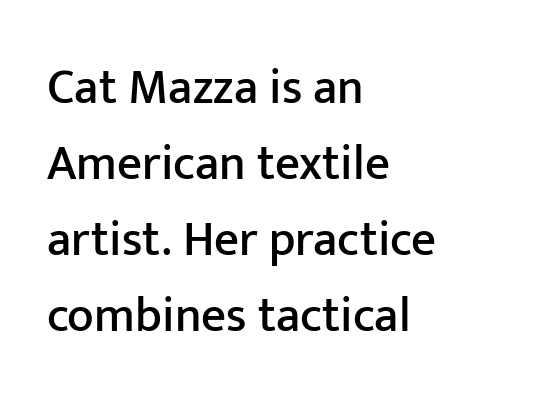
The image shows 49 px sans-serif type, upright; set left-aligned, normal line spacing (1.55x), normal letter spacing, not underlined; low stroke contrast and a medium x-height.
